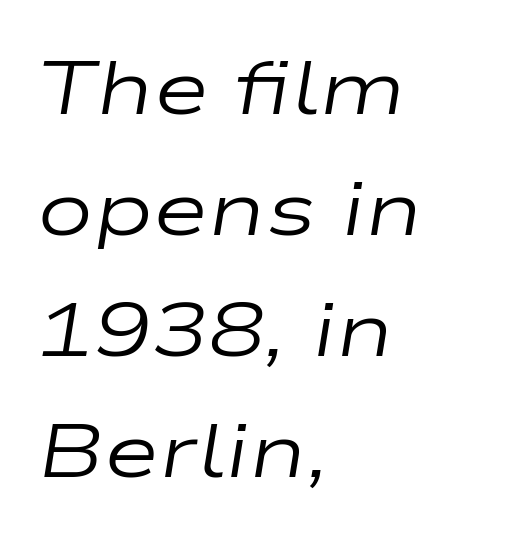
{"italic": "yes", "lean": "right", "slant_degrees": 9, "bold": "no", "weight": "regular", "width": "wide", "stroke_contrast": "low", "x_height": "medium", "monospaced": "no", "underline": "no", "align": "left", "line_spacing": "normal", "line_spacing_ratio": 1.59, "letter_spacing": "normal", "letter_spacing_em": 0.0, "glyph_px": 76}
